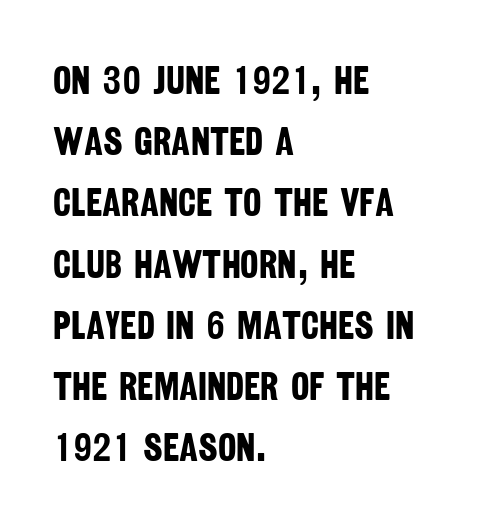
Q: Is the text bold? A: Yes.
Q: Is the typeface a serif or a sans-serif typeface? A: Sans-serif.
Q: Is the text underlined? A: No.
Q: How is the paragraph aligned? A: Left-aligned.
Q: Is the spacing between letters normal or unusually wide? A: Normal.
Q: Is the spacing between lines tight, normal or loose? A: Normal.
Q: Width (condensed, normal, or wide)? A: Condensed.
Q: Stroke contrast? A: Low.
Q: x-height? A: Large.
Q: Monospaced? A: No.
